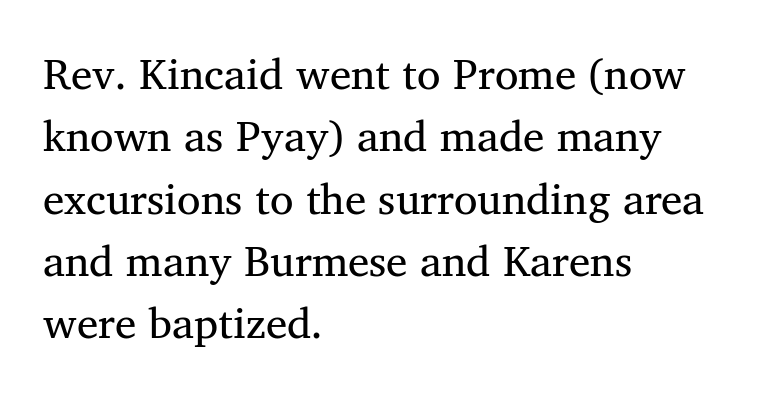
{"serif": "yes", "bold": "no", "weight": "regular", "width": "normal", "stroke_contrast": "medium", "x_height": "medium", "monospaced": "no", "underline": "no", "align": "left", "line_spacing": "normal", "line_spacing_ratio": 1.45, "letter_spacing": "normal", "letter_spacing_em": 0.0, "glyph_px": 43}
